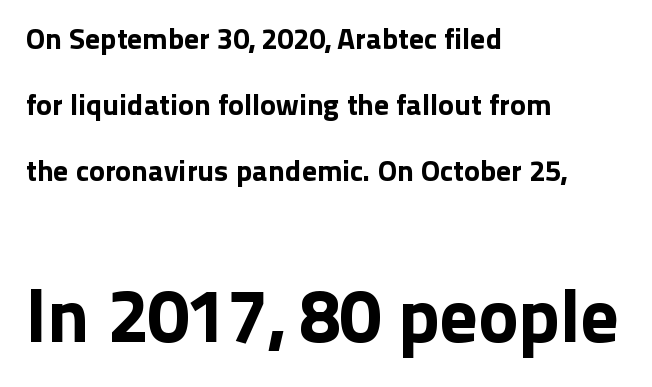
The image shows 76 px sans-serif type, upright; set left-aligned, loose line spacing (2.2x), normal letter spacing, not underlined; the second (bottom) block is 2.53x larger; low stroke contrast and a medium x-height.
